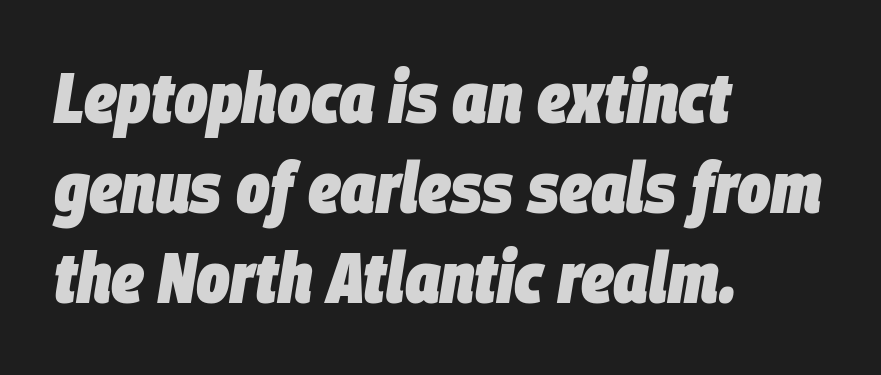
The rag falls on the right side of this text block. Heavy-handed strokes throughout: this text is bold. You could not count columns in this text — the font is proportionally spaced. The strip under each line holds only bare page. The typography opts for an oblique posture over an upright one. Default kerning and tracking; the words read as compact shapes.
